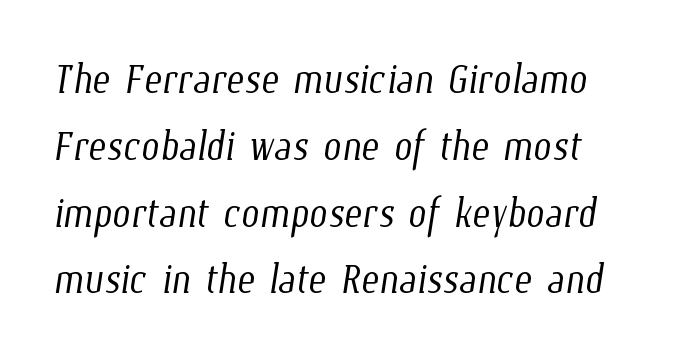
Inter-character spacing is left at the font's built-in metrics. Line beginnings align vertically; line endings do not. Compared with a typical body face, this is equally light or lighter still. Has an underline been added? It has not.
